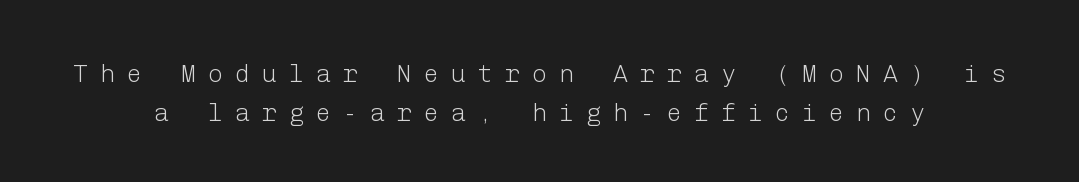
The image shows 25 px text type, upright; set centered, normal line spacing (1.55x), unusually wide letter spacing (+0.48 em), not underlined.
